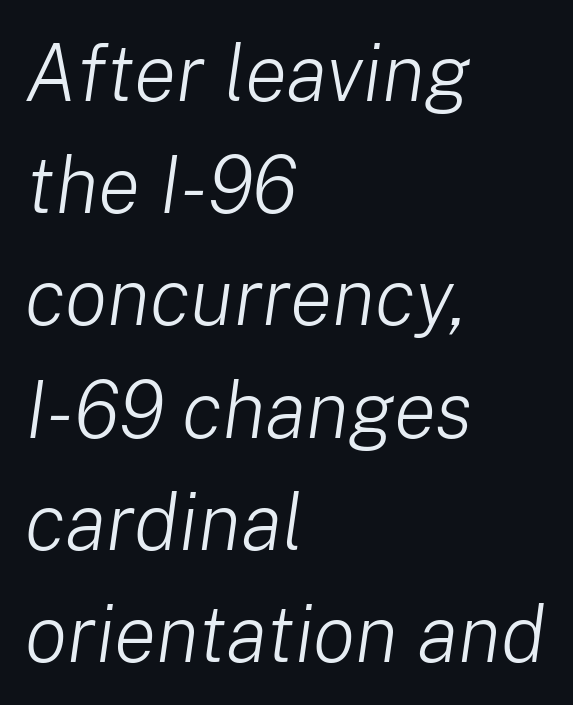
Designer's note — italics engaged. Line spacing here is normal. The baseline area is clear. Character widths vary here, with narrow letters taking less room than wide ones.
